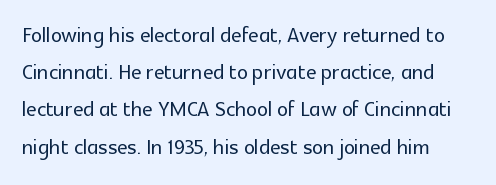
Q: Is the text italic (slanted)? A: No, it is upright.
Q: Is the typeface a serif or a sans-serif typeface? A: Sans-serif.
Q: Is the text underlined? A: No.
Q: Is the spacing between letters normal or unusually wide? A: Normal.
Q: Is the spacing between lines tight, normal or loose? A: Normal.
Q: Width (condensed, normal, or wide)? A: Normal.
Q: x-height? A: Medium.
Q: Monospaced? A: No.
